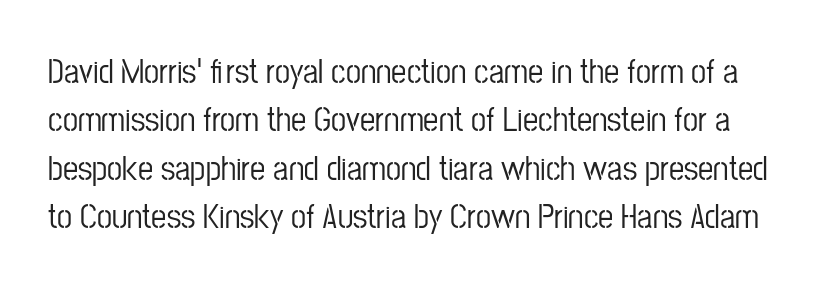
Q: Is the text italic (slanted)? A: No, it is upright.
Q: Is the typeface a serif or a sans-serif typeface? A: Sans-serif.
Q: Is the text underlined? A: No.
Q: Is the spacing between letters normal or unusually wide? A: Normal.
Q: Is the spacing between lines tight, normal or loose? A: Normal.
Q: Width (condensed, normal, or wide)? A: Condensed.
Q: Stroke contrast? A: Low.
Q: x-height? A: Medium.
Q: Monospaced? A: No.
